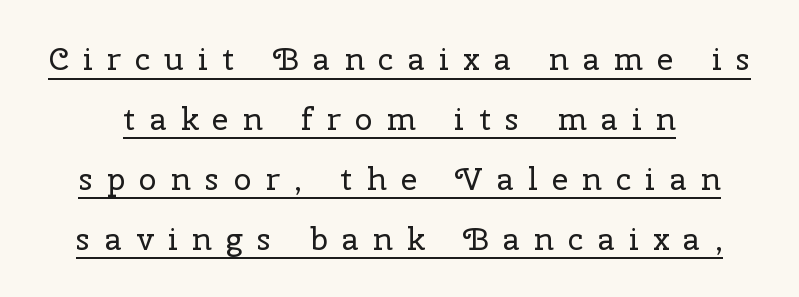
Q: Is the text bold? A: No.
Q: Is the text italic (slanted)? A: No, it is upright.
Q: Is the typeface a serif or a sans-serif typeface? A: Serif.
Q: Is the text underlined? A: Yes.
Q: Is the spacing between letters normal or unusually wide? A: Unusually wide.
Q: Width (condensed, normal, or wide)? A: Normal.
Q: Stroke contrast? A: Low.
Q: x-height? A: Medium.
Q: Monospaced? A: No.
